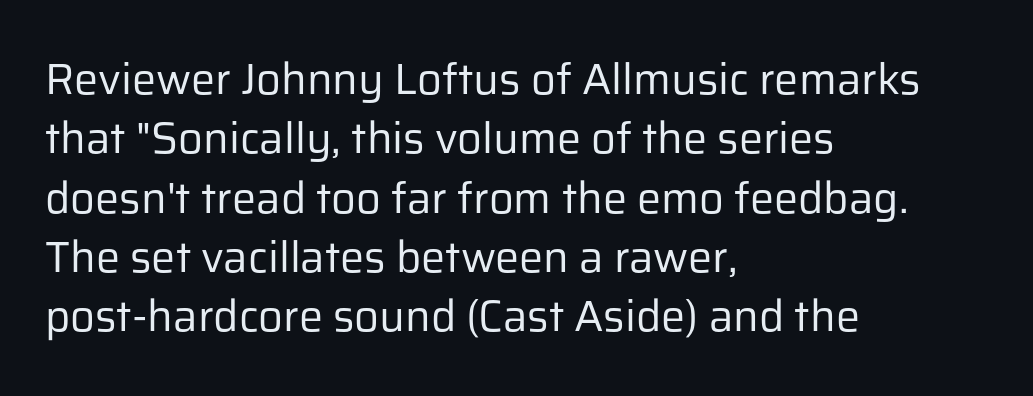
The image shows 43 px regular-weight sans-serif type, upright; set left-aligned, normal line spacing (1.38x), normal letter spacing, not underlined; low stroke contrast and a medium x-height.
